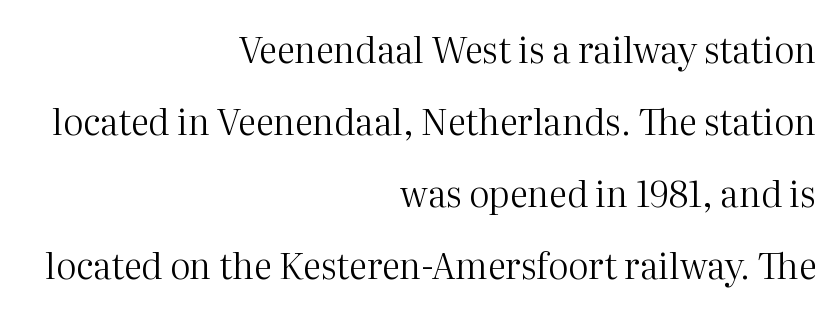
The image shows 36 px regular-weight serif type, upright; set right-aligned, loose line spacing (2.0x), normal letter spacing, not underlined; medium stroke contrast and a medium x-height.
